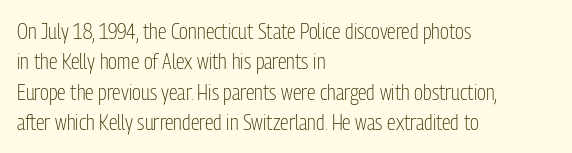
{"italic": "no", "bold": "no", "underline": "no", "align": "left", "line_spacing": "normal", "line_spacing_ratio": 1.38, "letter_spacing": "normal", "letter_spacing_em": 0.0, "glyph_px": 22}
